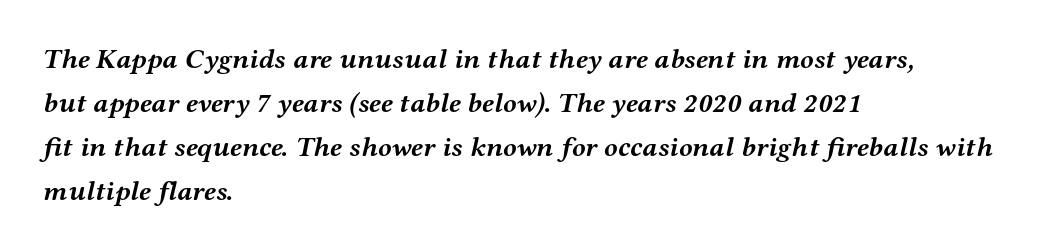
The font's italic variant was chosen for this text. Letter spacing: default. Yep, those are serifs on the letters. The passage shown is typed in a proportional face where columns would drift.
